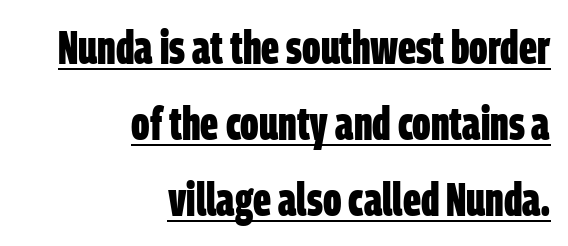
{"serif": "no", "bold": "yes", "weight": "bold", "width": "condensed", "stroke_contrast": "low", "x_height": "large", "monospaced": "no", "underline": "yes", "align": "right", "line_spacing": "normal", "line_spacing_ratio": 1.62, "letter_spacing": "normal", "letter_spacing_em": 0.0, "glyph_px": 47}
